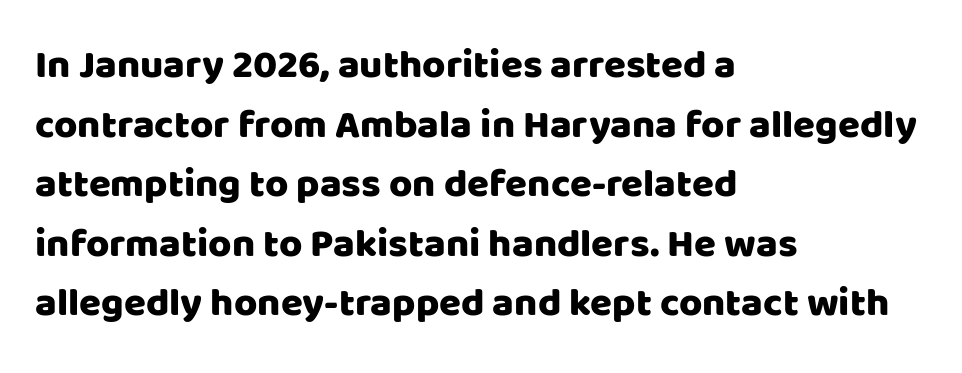
Q: Is the text italic (slanted)? A: No, it is upright.
Q: Is the typeface a serif or a sans-serif typeface? A: Sans-serif.
Q: Is the text underlined? A: No.
Q: How is the paragraph aligned? A: Left-aligned.
Q: Is the spacing between letters normal or unusually wide? A: Normal.
Q: Is the spacing between lines tight, normal or loose? A: Normal.
Q: Width (condensed, normal, or wide)? A: Normal.
Q: Stroke contrast? A: Low.
Q: x-height? A: Large.
Q: Monospaced? A: No.
